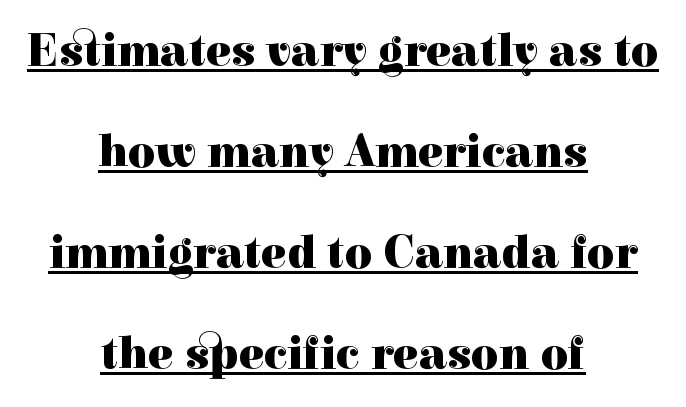
Each letter's strokes conclude with small projecting serifs. Compared with a flush-left layout, this one balances lines on the center instead. Characters follow at the spacing the type designer built in. Is there much room between lines? Yes — plenty of vertical air separates them.
